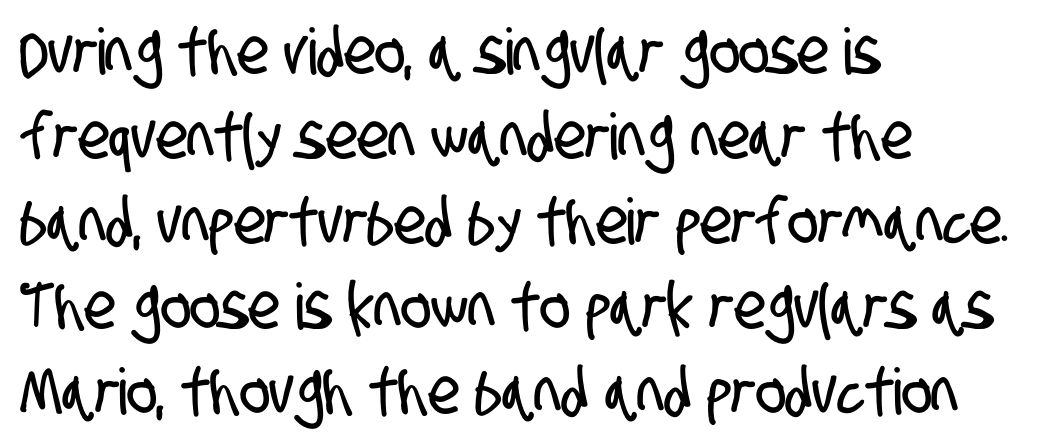
Think of a printed novel: that variable character pitch is what you see here. Where is the straight margin? On the left. Beneath every word, the page is bare. Observe the ordinary spacing: letters are neighbours, not strangers. The font family rendered here belongs to the sans-serif group.
